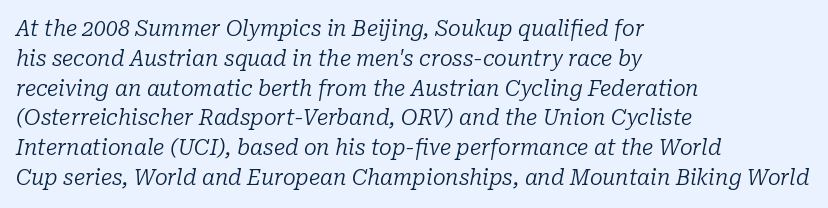
Weight: regular or lighter. The vertical gap from one line to the next is medium. The paragraph has a hard left edge and a soft right edge. Every character sits at an angle, as italics do.
